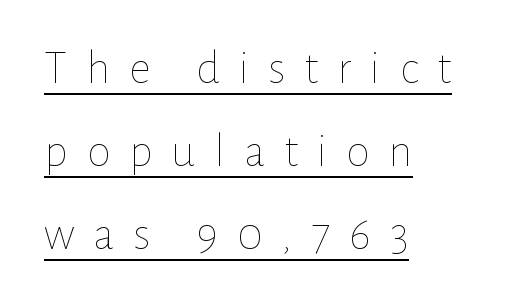
{"italic": "no", "bold": "no", "weight": "thin", "width": "normal", "stroke_contrast": "low", "x_height": "medium", "monospaced": "no", "underline": "yes", "align": "left", "line_spacing_ratio": 1.73, "letter_spacing": "wide", "letter_spacing_em": 0.39, "glyph_px": 48}
